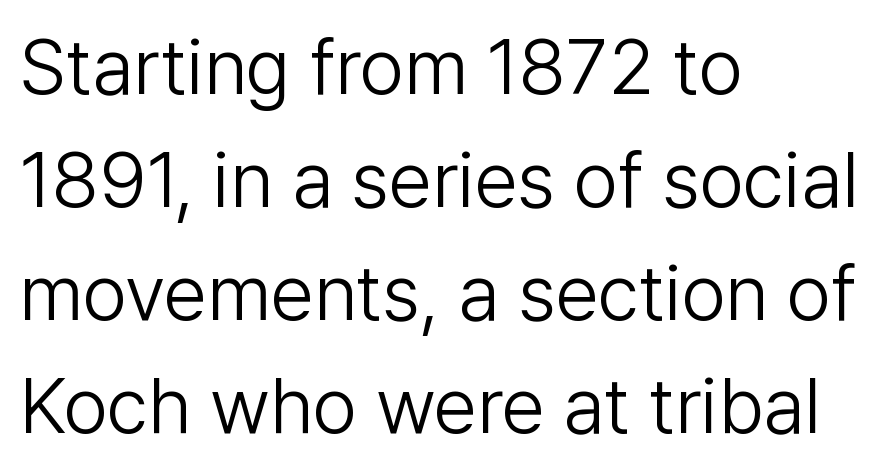
The image shows 78 px light sans-serif type, upright; set left-aligned, normal line spacing (1.45x), normal letter spacing, not underlined; low stroke contrast and a medium x-height.
